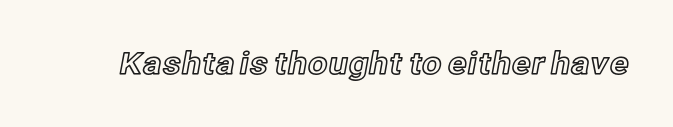
Is this a fixed-width face? No — the glyphs have proportional, varying widths. Look at the tracking — it's just the regular setting, nothing added. Quick note: underline off.
